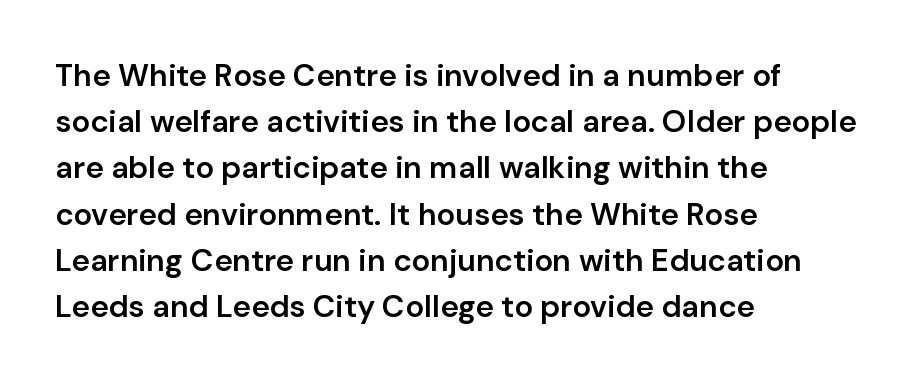
The letters advance in unequal steps, a hallmark of proportional type. Look at the tracking — it's just the regular setting, nothing added. Short and long lines alike share a common starting point at left. Students, this is semibold: more ink than regular, less than bold. The letters carry no serifs — their stems end cleanly without finishing strokes.
